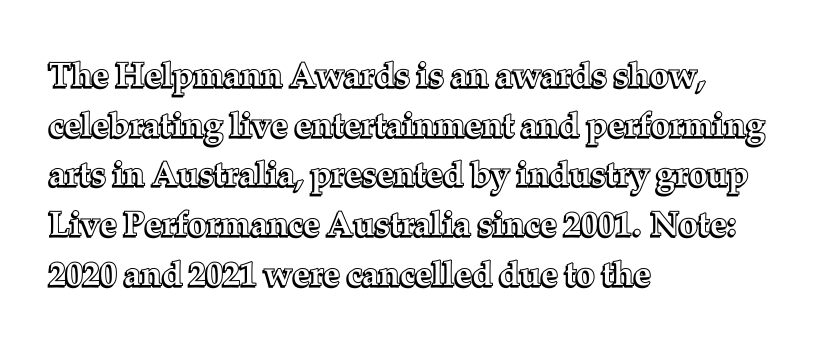
The image shows 34 px text type, upright; set left-aligned, normal line spacing (1.46x), normal letter spacing, not underlined; a medium x-height.
